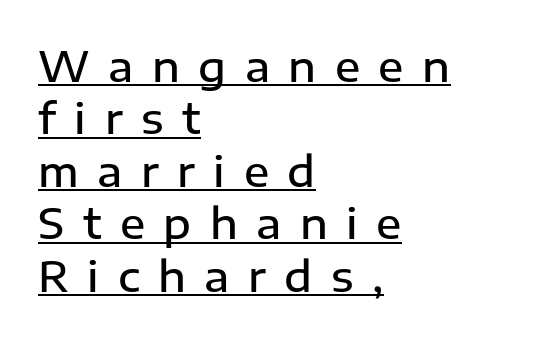
If you measured baseline to baseline, you'd find a middling distance. Underline: present. The passage shown is typed in a proportional face where columns would drift. Examine the stroke ends and you'll find no serifs. Tracking here is generous; glyphs stand well apart from one another.
